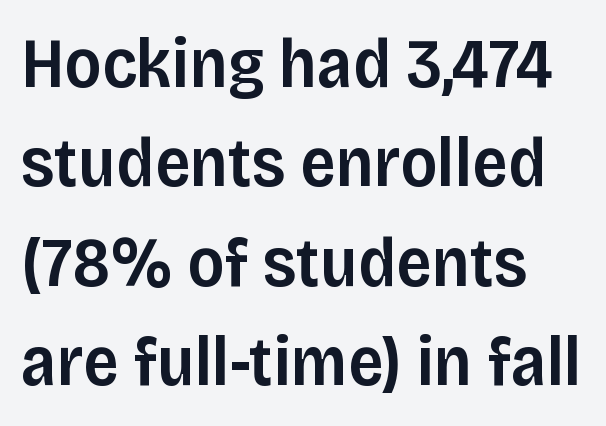
Caption: semibold face, moderately heavy strokes. The letters stand straight up with perfectly vertical stems. Each line starts at the same left margin while the right side varies. Character widths vary here, with narrow letters taking less room than wide ones.
